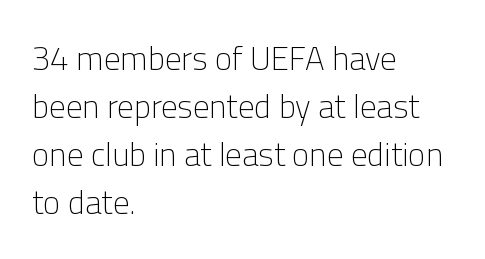
You can tell it's not italic because the verticals are truly vertical. Weight class: somewhere from thin through regular. The paragraph shown leans on its left margin. Font category for this specimen: sans-serif. A normal amount of white space separates one row of letters from the next.
